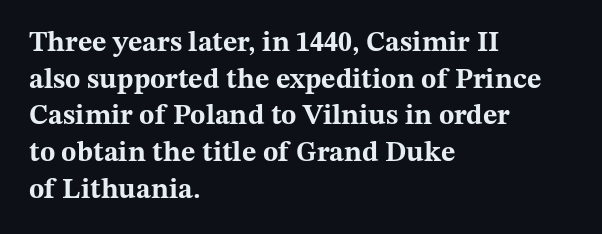
{"serif": "yes", "italic": "no", "bold": "yes", "weight": "bold", "width": "wide", "stroke_contrast": "medium", "x_height": "medium", "monospaced": "no", "underline": "no", "align": "left", "line_spacing": "normal", "line_spacing_ratio": 1.31, "letter_spacing": "normal", "letter_spacing_em": 0.0, "glyph_px": 28}
